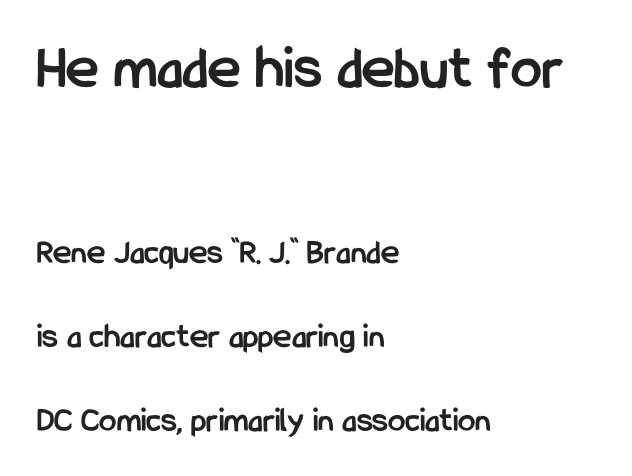
{"serif": "no", "italic": "no", "bold": "yes", "weight": "semibold", "width": "condensed", "stroke_contrast": "low", "x_height": "medium", "monospaced": "no", "underline": "no", "align": "left", "line_spacing": "loose", "line_spacing_ratio": 2.4, "letter_spacing": "normal", "letter_spacing_em": 0.0, "larger_block": "first", "size_ratio": 1.77, "glyph_px": 62}
